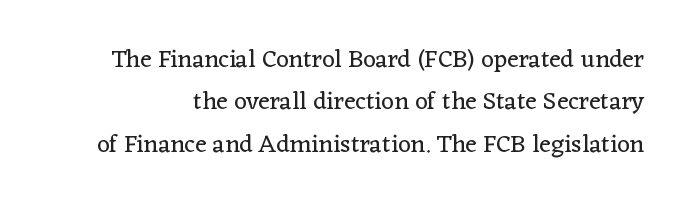
Q: Is the text bold? A: No.
Q: Is the text italic (slanted)? A: No, it is upright.
Q: Is the text underlined? A: No.
Q: Is the spacing between letters normal or unusually wide? A: Normal.
Q: Is the spacing between lines tight, normal or loose? A: Normal.
